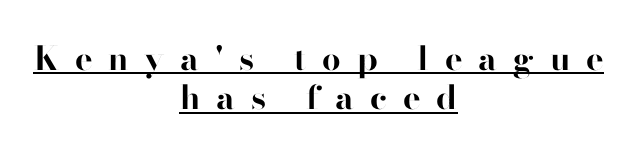
Type style note: lacks serifs. In terms of weight, the rendering is a true, heavy bold. This is the regular roman posture of the typeface. Looks like someone drew a line under every word here.
